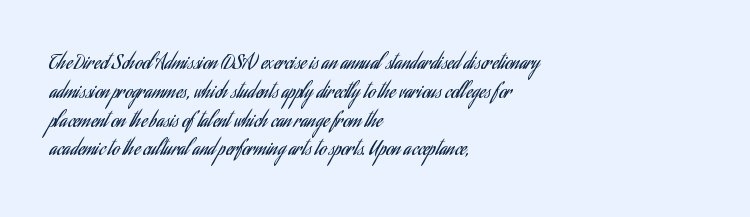
Q: Is the text bold? A: No.
Q: Is the text italic (slanted)? A: Yes.
Q: Is the text underlined? A: No.
Q: How is the paragraph aligned? A: Left-aligned.
Q: Is the spacing between letters normal or unusually wide? A: Normal.
Q: Is the spacing between lines tight, normal or loose? A: Normal.
